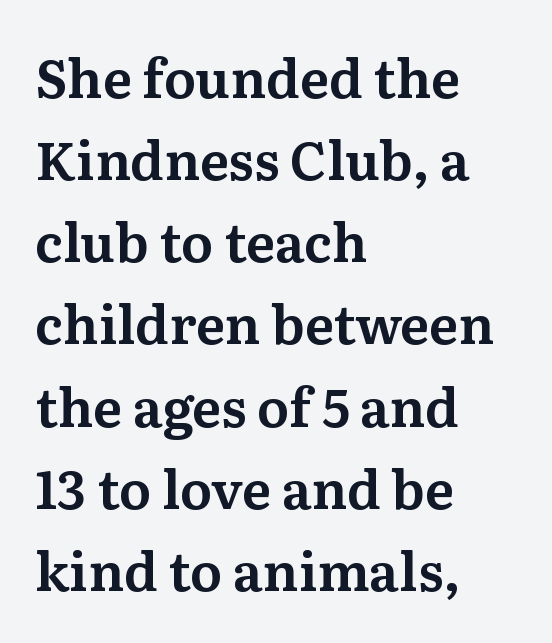
The horizontal fit of the characters is conventional and even. Glance below the letters and you will spot only blank space. Think of a printed novel: that variable character pitch is what you see here. Tall strokes in this sample are plumb rather than angled.
